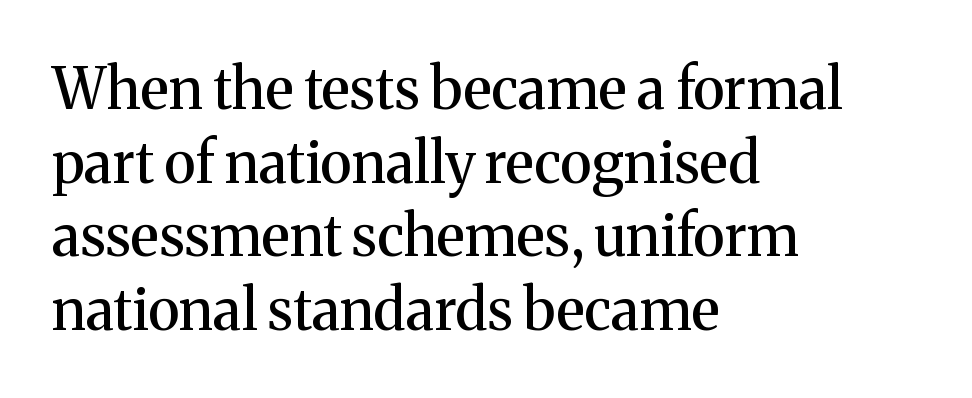
Interline gaps are of average width in this sample. Rendered with straight, roman letterforms. Here the designer chose a conventional face with non-uniform glyph widths. Short note: letters normally spaced. A typesetter would label this face a serif.
